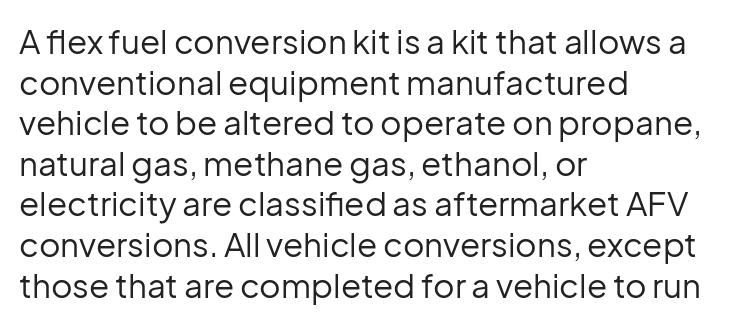
The image shows 33 px regular-weight sans-serif type, upright; set left-aligned, line spacing 1.23x, normal letter spacing, not underlined; low stroke contrast and a medium x-height.
